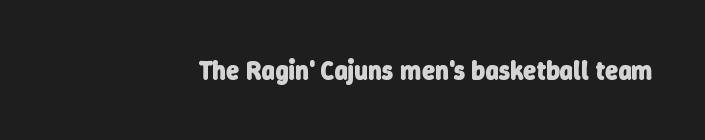
Set as a true bold cut, around the 700 mark. No word sits above an underline. Nothing unusual about the tracking: characters are spaced as the font intends.
